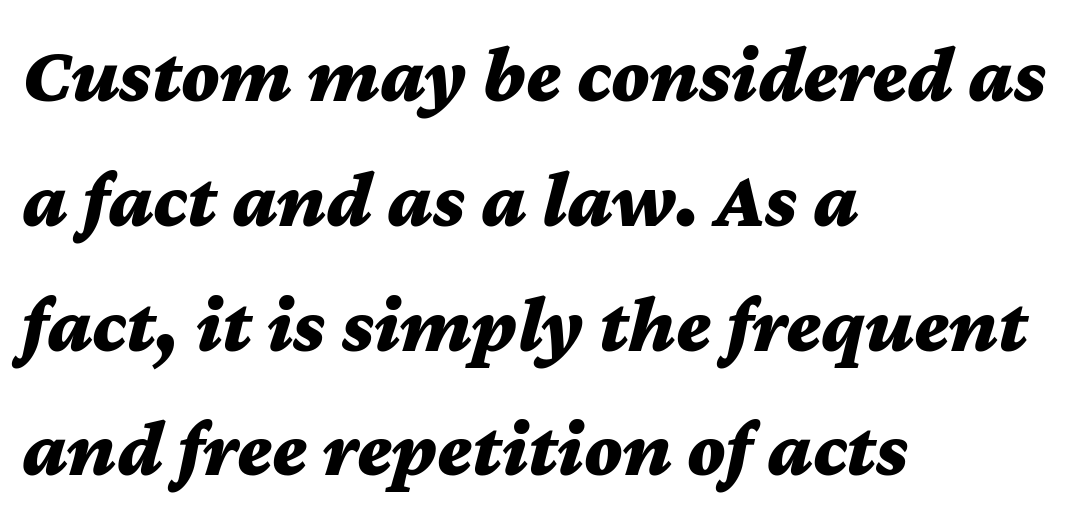
Q: Is the text bold? A: Yes.
Q: Is the text italic (slanted)? A: Yes, it leans right by about 12 degrees.
Q: Is the text underlined? A: No.
Q: How is the paragraph aligned? A: Left-aligned.
Q: Is the spacing between letters normal or unusually wide? A: Normal.
Q: Is the spacing between lines tight, normal or loose? A: Normal.
Q: Width (condensed, normal, or wide)? A: Wide.
Q: Stroke contrast? A: Medium.
Q: x-height? A: Medium.
Q: Monospaced? A: No.
